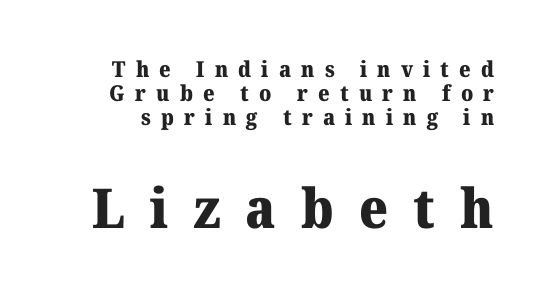
{"serif": "yes", "italic": "no", "bold": "yes", "weight": "heavy", "width": "normal", "stroke_contrast": "medium", "x_height": "medium", "monospaced": "no", "underline": "no", "line_spacing": "tight", "line_spacing_ratio": 1.09, "letter_spacing": "wide", "letter_spacing_em": 0.46, "larger_block": "second", "size_ratio": 2.5, "glyph_px": 55}
